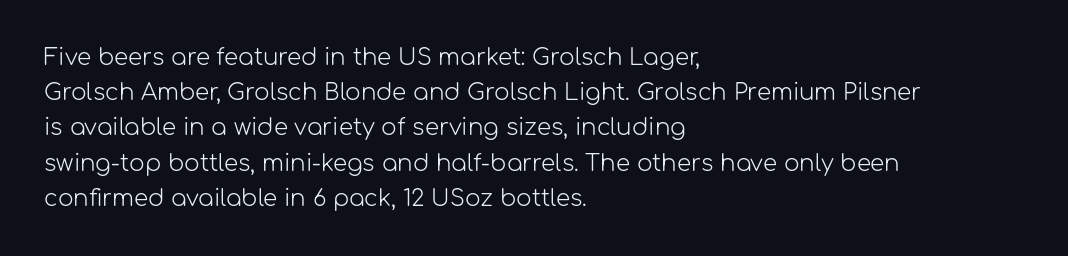
A typesetter would call this leading conventional body-copy spacing. Casual observation: everything's shoved over to the left. Counters stay open thanks to moderate or lighter strokes. The lettering stays uniformly vertical, giving the passage a roman look. No extra tracking has been applied to these lines. The gap between lines stays unmarked.
